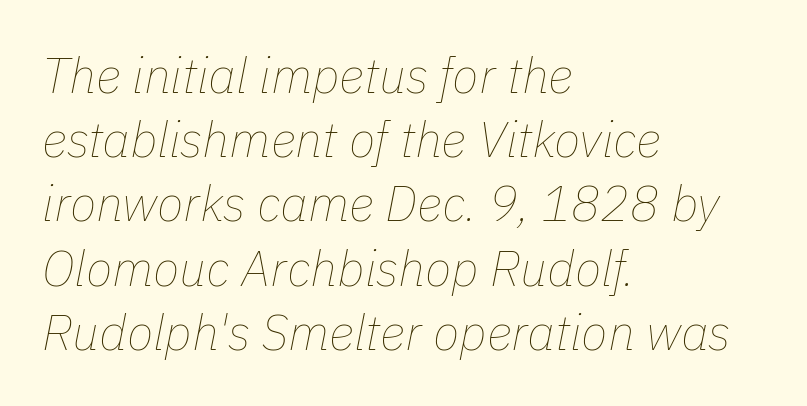
Q: Is the text bold? A: No.
Q: Is the text italic (slanted)? A: Yes, it leans right by about 11 degrees.
Q: Is the text underlined? A: No.
Q: How is the paragraph aligned? A: Left-aligned.
Q: Is the spacing between letters normal or unusually wide? A: Normal.
Q: Is the spacing between lines tight, normal or loose? A: Normal.
Q: Width (condensed, normal, or wide)? A: Normal.
Q: Stroke contrast? A: Low.
Q: x-height? A: Medium.
Q: Monospaced? A: No.
